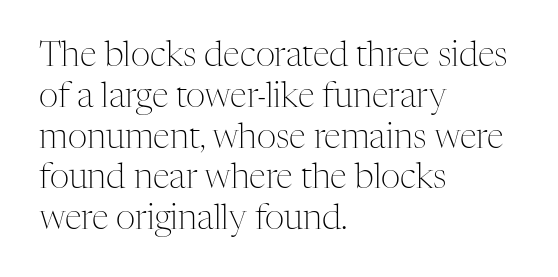
Q: Is the text bold? A: No.
Q: Is the text italic (slanted)? A: No, it is upright.
Q: Is the typeface a serif or a sans-serif typeface? A: Serif.
Q: Is the text underlined? A: No.
Q: How is the paragraph aligned? A: Left-aligned.
Q: Is the spacing between letters normal or unusually wide? A: Normal.
Q: Width (condensed, normal, or wide)? A: Normal.
Q: Stroke contrast? A: Medium.
Q: x-height? A: Medium.
Q: Monospaced? A: No.
